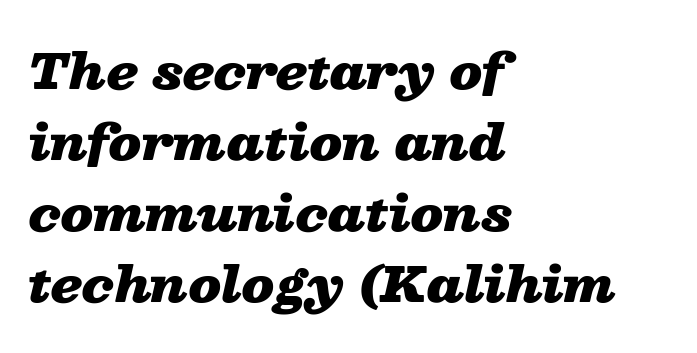
{"italic": "yes", "lean": "right", "slant_degrees": 13, "bold": "yes", "weight": "heavy", "width": "wide", "stroke_contrast": "low", "x_height": "medium", "monospaced": "no", "underline": "no", "align": "left", "line_spacing": "normal", "line_spacing_ratio": 1.48, "letter_spacing": "normal", "letter_spacing_em": 0.0, "glyph_px": 48}
